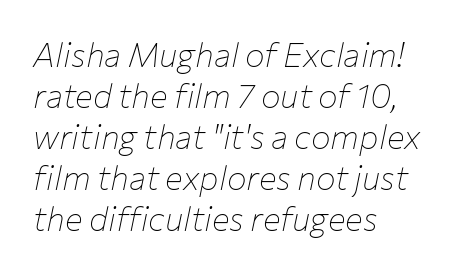
The image shows 33 px thin type, italic (leaning right); set left-aligned, line spacing 1.24x, normal letter spacing, not underlined; low stroke contrast and a medium x-height.
